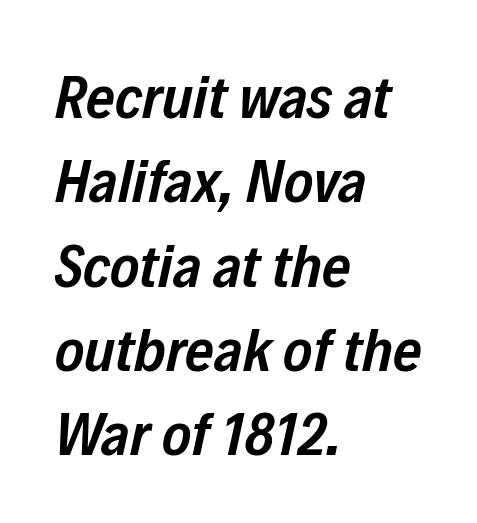
The image shows 62 px semibold, condensed type, italic (leaning right); set left-aligned, normal line spacing (1.36x), normal letter spacing, not underlined; low stroke contrast and a medium x-height.
